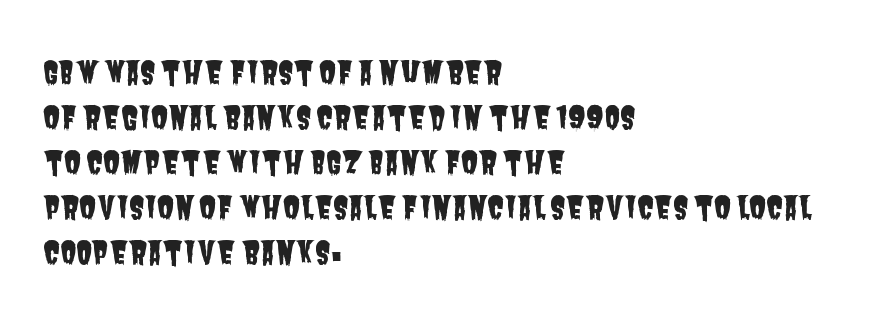
Q: Is the typeface a serif or a sans-serif typeface? A: Sans-serif.
Q: Is the text underlined? A: No.
Q: How is the paragraph aligned? A: Left-aligned.
Q: Is the spacing between letters normal or unusually wide? A: Normal.
Q: Is the spacing between lines tight, normal or loose? A: Normal.
Q: Width (condensed, normal, or wide)? A: Condensed.
Q: Stroke contrast? A: Low.
Q: x-height? A: Large.
Q: Monospaced? A: No.
